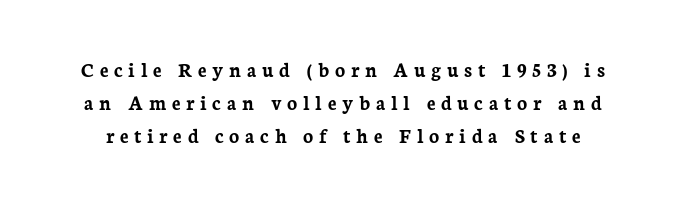
Q: Is the text bold? A: Yes.
Q: Is the text italic (slanted)? A: No, it is upright.
Q: Is the text underlined? A: No.
Q: Is the spacing between letters normal or unusually wide? A: Unusually wide.
Q: Is the spacing between lines tight, normal or loose? A: Normal.
